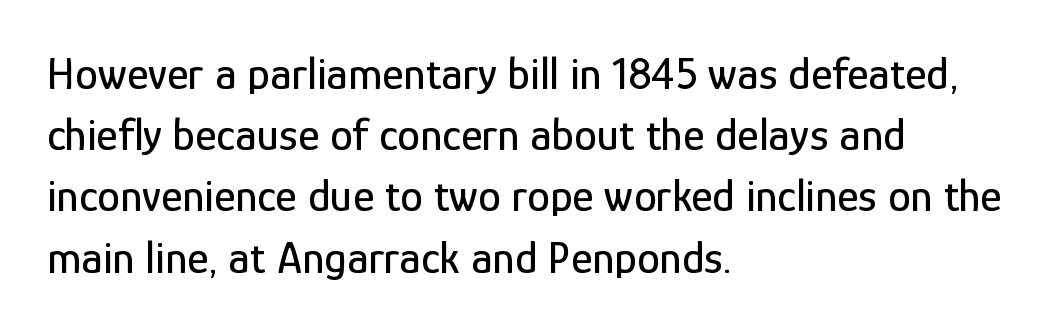
Q: Is the text italic (slanted)? A: No, it is upright.
Q: Is the typeface a serif or a sans-serif typeface? A: Sans-serif.
Q: Is the text underlined? A: No.
Q: How is the paragraph aligned? A: Left-aligned.
Q: Is the spacing between letters normal or unusually wide? A: Normal.
Q: Is the spacing between lines tight, normal or loose? A: Normal.
Q: Width (condensed, normal, or wide)? A: Condensed.
Q: Stroke contrast? A: Low.
Q: x-height? A: Medium.
Q: Monospaced? A: No.
